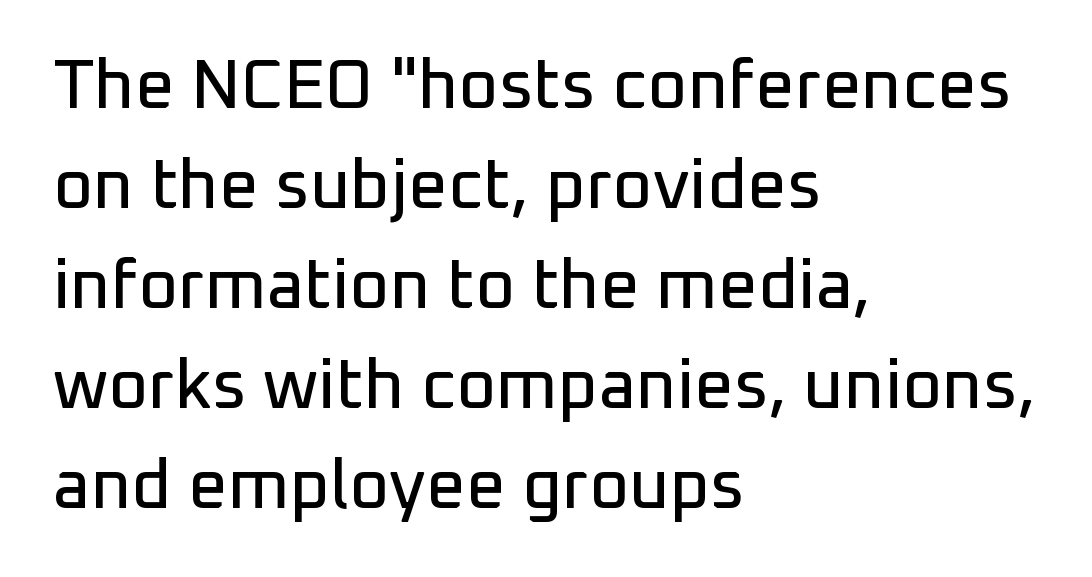
The image shows 69 px sans-serif type, upright; set left-aligned, normal line spacing (1.45x), normal letter spacing, not underlined; low stroke contrast and a medium x-height.
